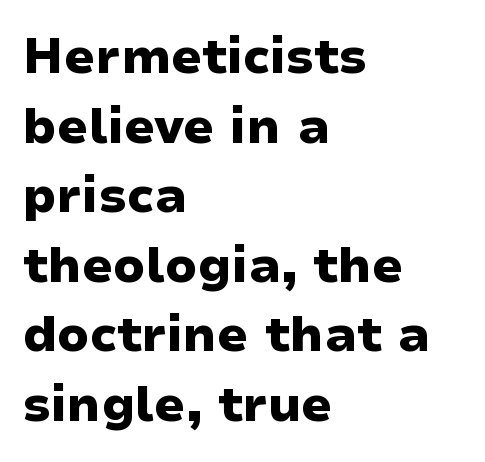
Q: Is the text bold? A: Yes.
Q: Is the text italic (slanted)? A: No, it is upright.
Q: Is the typeface a serif or a sans-serif typeface? A: Sans-serif.
Q: Is the text underlined? A: No.
Q: How is the paragraph aligned? A: Left-aligned.
Q: Is the spacing between letters normal or unusually wide? A: Normal.
Q: Is the spacing between lines tight, normal or loose? A: Normal.
Q: Width (condensed, normal, or wide)? A: Wide.
Q: Stroke contrast? A: Low.
Q: x-height? A: Medium.
Q: Monospaced? A: No.
